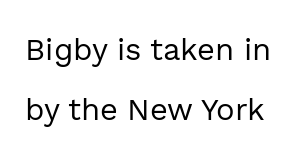
{"serif": "no", "italic": "no", "bold": "no", "weight": "regular", "width": "normal", "x_height": "medium", "monospaced": "no", "underline": "no", "line_spacing": "loose", "line_spacing_ratio": 1.93, "letter_spacing": "normal", "letter_spacing_em": 0.0, "glyph_px": 31}
